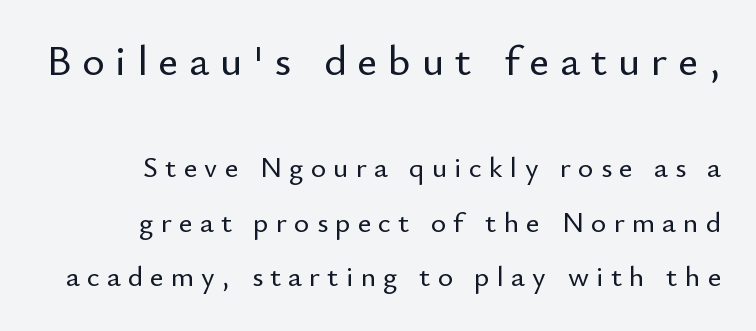
Q: Is the text italic (slanted)? A: No, it is upright.
Q: Is the typeface a serif or a sans-serif typeface? A: Sans-serif.
Q: Is the text underlined? A: No.
Q: How is the paragraph aligned? A: Right-aligned.
Q: Is the spacing between letters normal or unusually wide? A: Unusually wide.
Q: Which block of text is set in a larger size, the first (top) or the second (bottom)? A: The first (top) one.
Q: Width (condensed, normal, or wide)? A: Normal.
Q: Stroke contrast? A: Low.
Q: x-height? A: Small.
Q: Monospaced? A: No.
